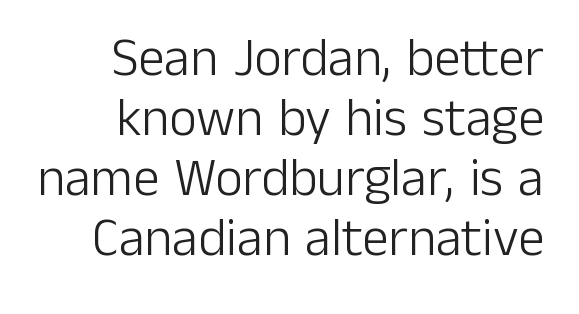
There is no visible air inserted between adjacent glyphs. You can tell it's not italic because the verticals are truly vertical. These lines are rendered in a variable-pitch font. Is there much room between lines? No — they nearly touch. The typeface has the unassuming heft of standard copy or less. Underline: absent.
